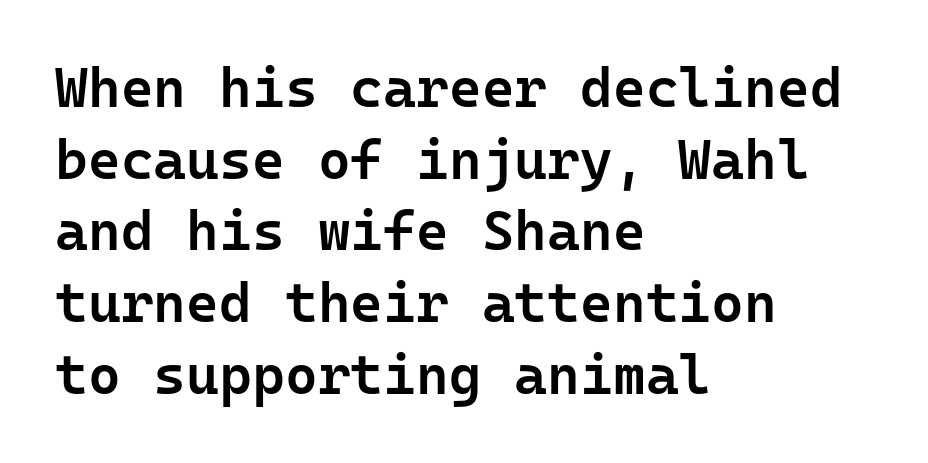
The image shows 56 px semibold sans-serif type, upright, monospaced; set left-aligned, normal line spacing (1.28x), normal letter spacing, not underlined; low stroke contrast and a medium x-height.
